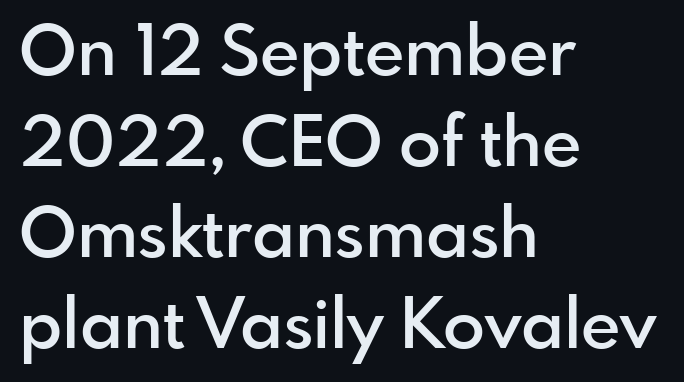
{"serif": "no", "italic": "no", "bold": "semi", "weight": "semibold", "width": "normal", "x_height": "small", "monospaced": "no", "underline": "no", "align": "left", "line_spacing": "normal", "line_spacing_ratio": 1.32, "letter_spacing": "normal", "letter_spacing_em": 0.0, "glyph_px": 69}
